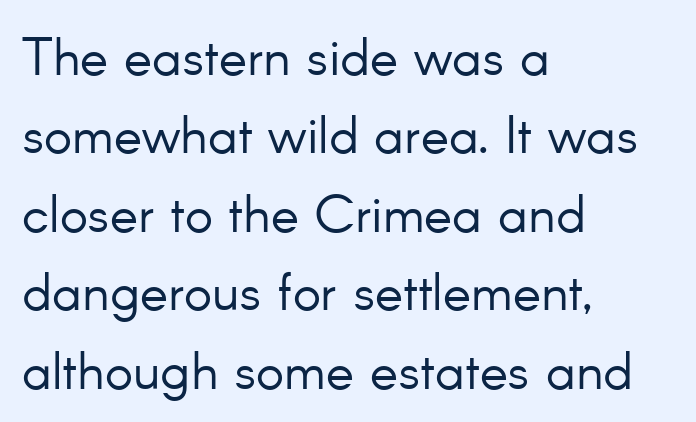
Q: Is the text bold? A: No.
Q: Is the text italic (slanted)? A: No, it is upright.
Q: Is the typeface a serif or a sans-serif typeface? A: Sans-serif.
Q: Is the text underlined? A: No.
Q: How is the paragraph aligned? A: Left-aligned.
Q: Is the spacing between letters normal or unusually wide? A: Normal.
Q: Is the spacing between lines tight, normal or loose? A: Normal.
Q: Width (condensed, normal, or wide)? A: Normal.
Q: Stroke contrast? A: Low.
Q: x-height? A: Small.
Q: Monospaced? A: No.
